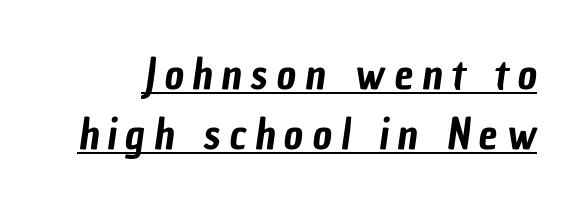
{"serif": "no", "width": "condensed", "stroke_contrast": "low", "x_height": "medium", "monospaced": "no", "underline": "yes", "line_spacing": "normal", "line_spacing_ratio": 1.43, "letter_spacing": "wide", "letter_spacing_em": 0.21, "glyph_px": 42}
